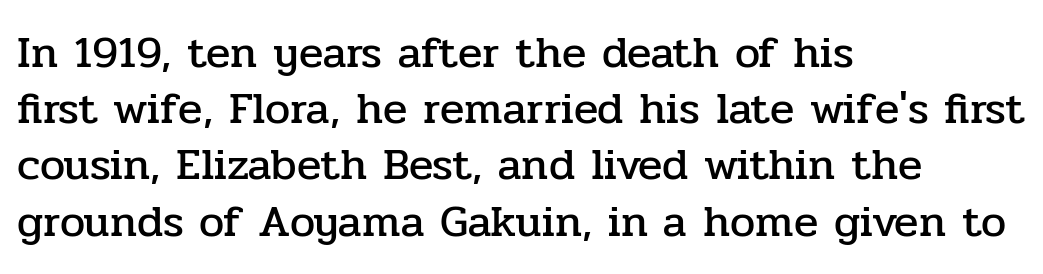
This sample has the flowing, uneven cadence of proportional lettering. Check the space under the baseline: it is left empty. A classic flush-left, rag-right setting is used for this passage. A typesetter would mark this as roman, not italic. This sample keeps an unexceptional amount of space between lines. The rendering keeps characters at their native spacing.
